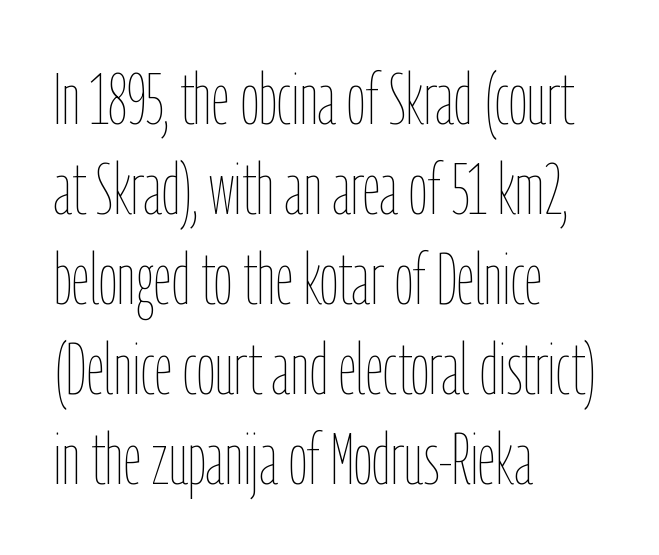
{"italic": "no", "bold": "no", "weight": "thin", "width": "condensed", "stroke_contrast": "low", "x_height": "medium", "monospaced": "no", "underline": "no", "align": "left", "line_spacing": "normal", "line_spacing_ratio": 1.25, "letter_spacing": "normal", "letter_spacing_em": 0.0, "glyph_px": 72}
